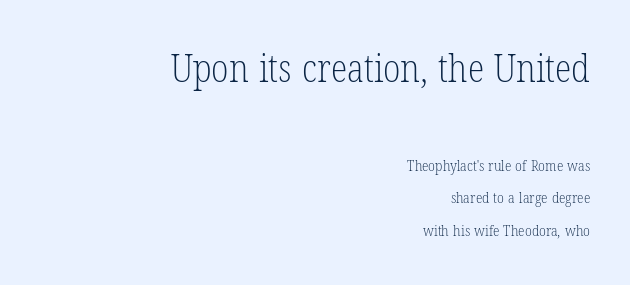
{"serif": "yes", "italic": "no", "bold": "no", "weight": "light", "width": "condensed", "stroke_contrast": "low", "x_height": "medium", "monospaced": "no", "underline": "no", "align": "right", "line_spacing": "loose", "line_spacing_ratio": 2.19, "letter_spacing": "normal", "letter_spacing_em": 0.0, "larger_block": "first", "size_ratio": 2.53, "glyph_px": 38}
